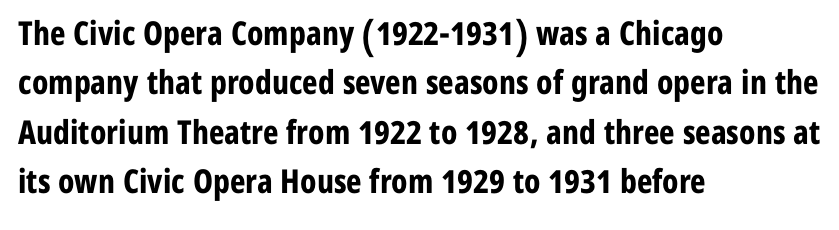
The image shows 33 px bold, condensed sans-serif type, upright; set left-aligned, normal line spacing (1.5x), normal letter spacing, not underlined; low stroke contrast and a medium x-height.
